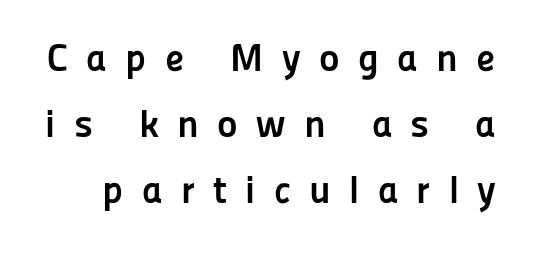
{"serif": "no", "italic": "no", "bold": "yes", "weight": "semibold", "width": "normal", "stroke_contrast": "low", "x_height": "medium", "monospaced": "no", "underline": "no", "line_spacing": "normal", "line_spacing_ratio": 1.69, "letter_spacing": "wide", "letter_spacing_em": 0.47, "glyph_px": 39}
